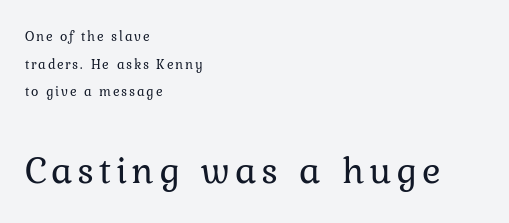
{"italic": "no", "bold": "no", "weight": "regular", "width": "normal", "stroke_contrast": "low", "x_height": "medium", "monospaced": "no", "underline": "no", "align": "left", "line_spacing": "loose", "line_spacing_ratio": 1.97, "larger_block": "second", "size_ratio": 2.79, "glyph_px": 39}
